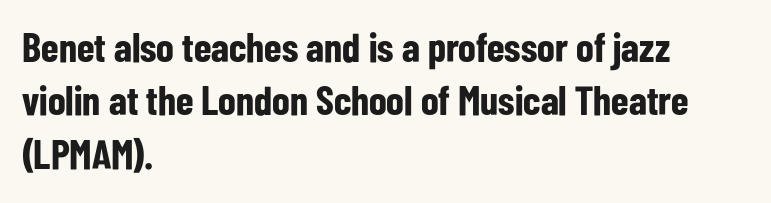
The ragged edge is on the right, which tells us the setting is flush left. Do the characters align in a grid? No, the font is proportional. Nothing sits at the stroke ends, so this counts as sans-serif. Plain, unruled lines of type. Vertically, the passage feels balanced, rows spaced as you'd expect. The face used here is rendered with its standard letterfit.
